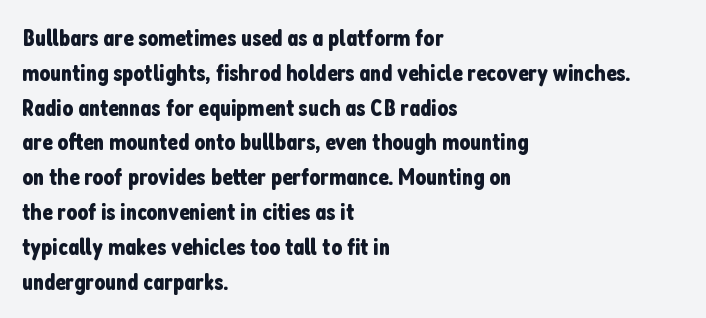
{"italic": "no", "underline": "no", "align": "left", "line_spacing": "normal", "line_spacing_ratio": 1.45, "letter_spacing": "normal", "letter_spacing_em": 0.0, "glyph_px": 24}
